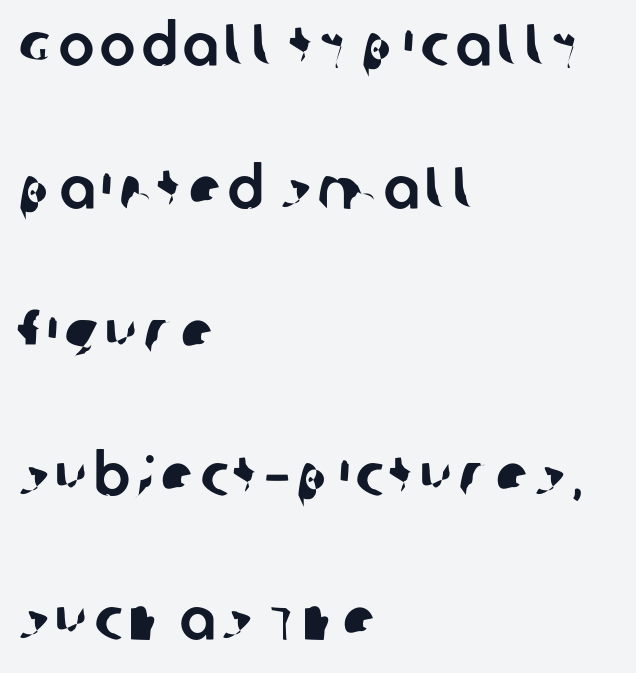
{"serif": "no", "width": "normal", "stroke_contrast": "low", "x_height": "large", "monospaced": "no", "underline": "no", "align": "left", "line_spacing": "loose", "line_spacing_ratio": 2.39, "glyph_px": 60}
